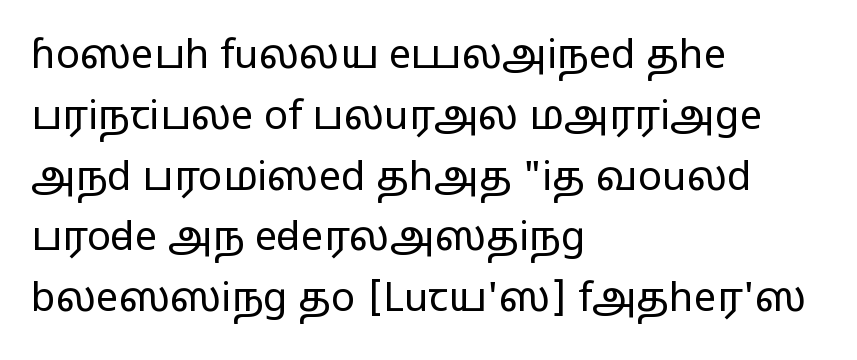
{"serif": "no", "italic": "no", "bold": "no", "weight": "regular", "width": "wide", "stroke_contrast": "low", "x_height": "medium", "monospaced": "no", "underline": "no", "align": "left", "line_spacing": "normal", "line_spacing_ratio": 1.52, "letter_spacing": "normal", "letter_spacing_em": 0.0, "glyph_px": 40}
